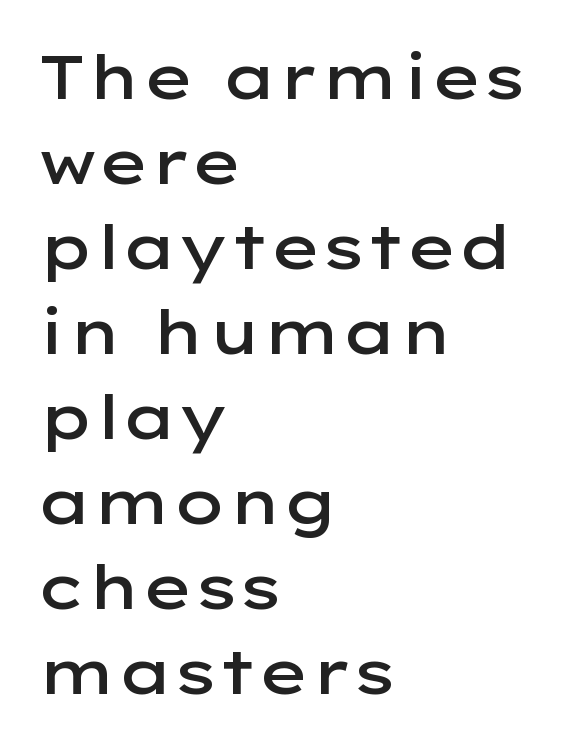
Q: Is the text bold? A: Semi-bold.
Q: Is the text italic (slanted)? A: No, it is upright.
Q: Is the typeface a serif or a sans-serif typeface? A: Sans-serif.
Q: Is the text underlined? A: No.
Q: How is the paragraph aligned? A: Left-aligned.
Q: Is the spacing between letters normal or unusually wide? A: Normal.
Q: Is the spacing between lines tight, normal or loose? A: Normal.
Q: Width (condensed, normal, or wide)? A: Wide.
Q: Stroke contrast? A: Low.
Q: x-height? A: Medium.
Q: Monospaced? A: No.
